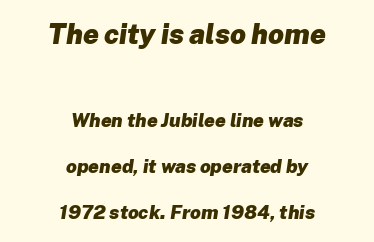
Q: Is the text bold? A: Yes.
Q: Is the text italic (slanted)? A: Yes, it leans right by about 8 degrees.
Q: Is the text underlined? A: No.
Q: How is the paragraph aligned? A: Centered.
Q: Is the spacing between letters normal or unusually wide? A: Normal.
Q: Is the spacing between lines tight, normal or loose? A: Loose.
Q: Which block of text is set in a larger size, the first (top) or the second (bottom)? A: The first (top) one.
Q: Width (condensed, normal, or wide)? A: Normal.
Q: Stroke contrast? A: Low.
Q: x-height? A: Medium.
Q: Monospaced? A: No.
